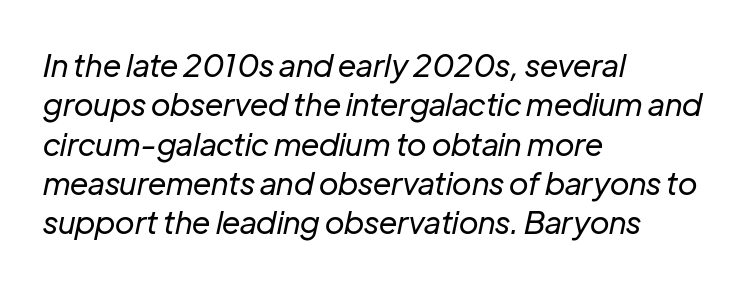
The image shows 31 px regular-weight type, italic (leaning right); set left-aligned, normal line spacing (1.27x), normal letter spacing, not underlined; low stroke contrast and a medium x-height.
